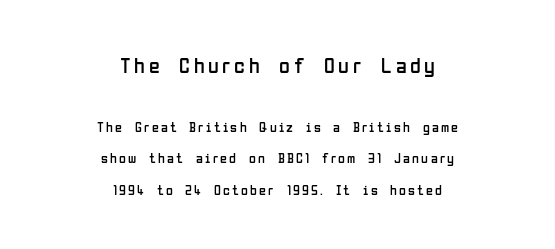
The image shows 22 px text type, upright; set centered, loose line spacing (2.24x), not underlined; the first (top) block is 1.57x larger.
